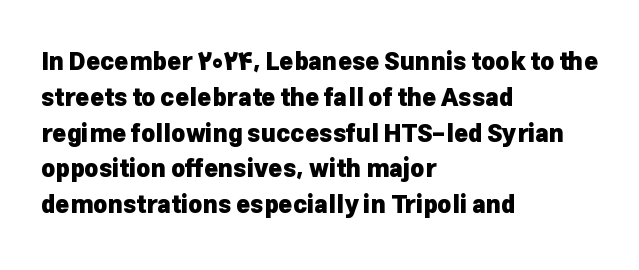
{"italic": "no", "bold": "yes", "underline": "no", "align": "left", "line_spacing": "normal", "line_spacing_ratio": 1.49, "letter_spacing": "normal", "letter_spacing_em": 0.0, "glyph_px": 24}
